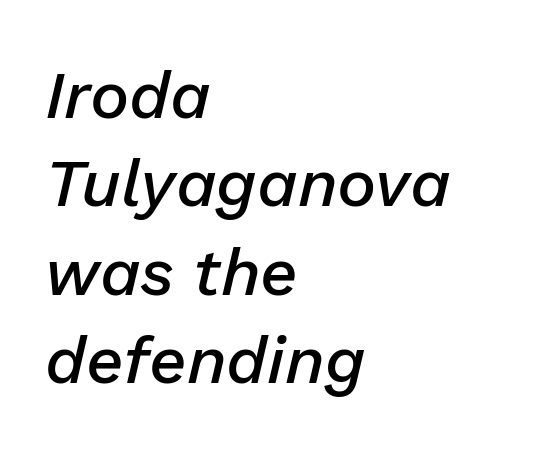
Q: Is the text bold? A: Semi-bold.
Q: Is the text italic (slanted)? A: Yes, it leans right by about 13 degrees.
Q: Is the text underlined? A: No.
Q: How is the paragraph aligned? A: Left-aligned.
Q: Is the spacing between letters normal or unusually wide? A: Normal.
Q: Is the spacing between lines tight, normal or loose? A: Normal.
Q: Width (condensed, normal, or wide)? A: Normal.
Q: Stroke contrast? A: Low.
Q: x-height? A: Medium.
Q: Monospaced? A: No.
